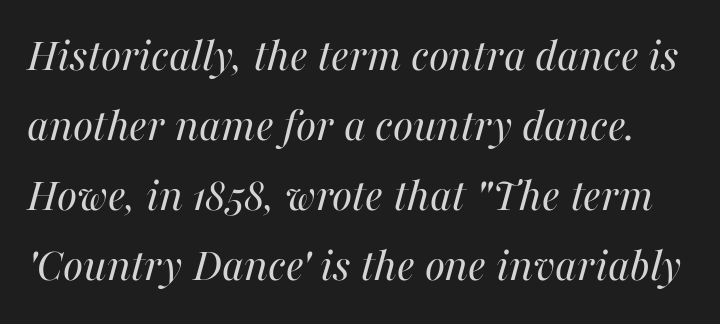
Q: Is the text bold? A: No.
Q: Is the text italic (slanted)? A: Yes, it leans right by about 16 degrees.
Q: Is the text underlined? A: No.
Q: Is the spacing between letters normal or unusually wide? A: Normal.
Q: Is the spacing between lines tight, normal or loose? A: Normal.
Q: Width (condensed, normal, or wide)? A: Normal.
Q: Stroke contrast? A: Medium.
Q: x-height? A: Medium.
Q: Monospaced? A: No.
